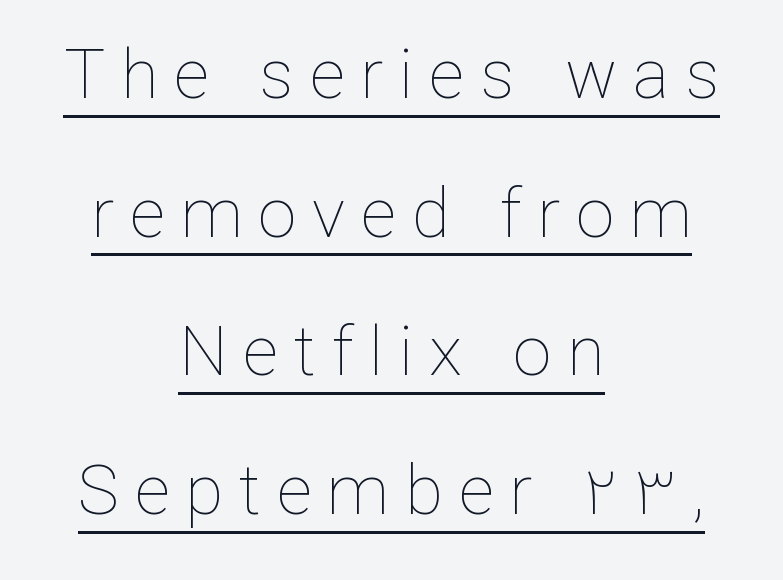
In terms of leading, this rendering errs on the spacious side. You can see a thin bar hugging the bottom of the glyphs. Horizontally, the lines are justified to the midpoint only. Is this a heavy cut? Hardly; it is regular or lighter.
